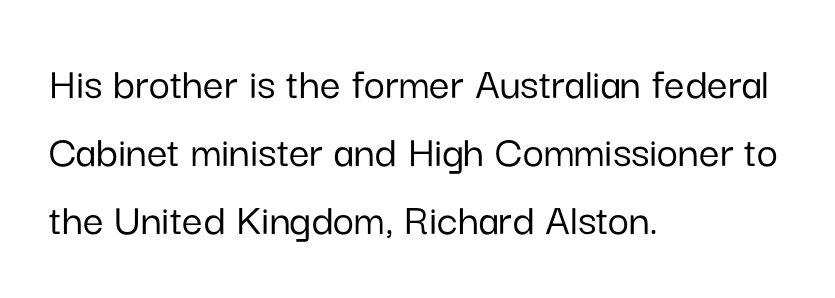
{"serif": "no", "italic": "no", "width": "normal", "stroke_contrast": "low", "x_height": "medium", "monospaced": "no", "underline": "no", "align": "left", "line_spacing": "normal", "line_spacing_ratio": 1.48, "letter_spacing": "normal", "letter_spacing_em": 0.0, "glyph_px": 46}
